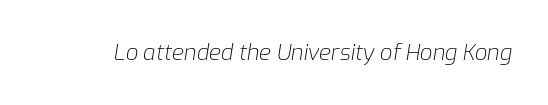
Q: Is the text bold? A: No.
Q: Is the text italic (slanted)? A: Yes, it leans right by about 9 degrees.
Q: Is the text underlined? A: No.
Q: Is the spacing between letters normal or unusually wide? A: Normal.
